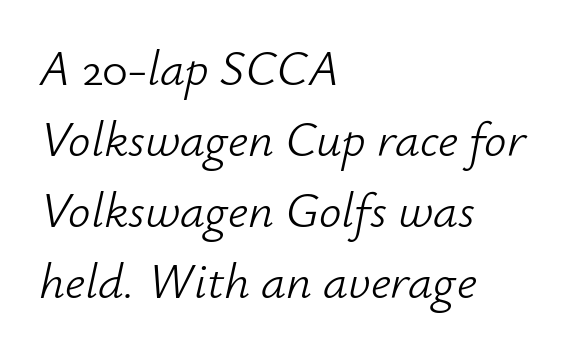
Q: Is the text bold? A: No.
Q: Is the text italic (slanted)? A: Yes, it leans right by about 12 degrees.
Q: Is the text underlined? A: No.
Q: How is the paragraph aligned? A: Left-aligned.
Q: Is the spacing between letters normal or unusually wide? A: Normal.
Q: Is the spacing between lines tight, normal or loose? A: Normal.
Q: Width (condensed, normal, or wide)? A: Normal.
Q: Stroke contrast? A: Low.
Q: x-height? A: Small.
Q: Monospaced? A: No.
